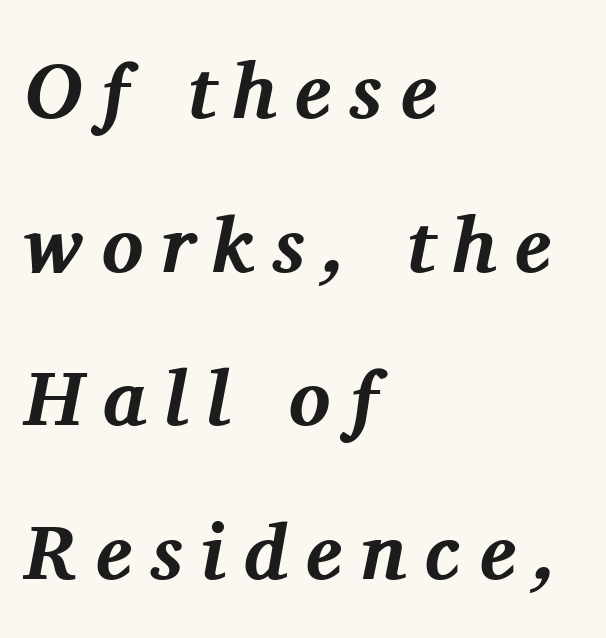
Yep, those are serifs on the letters. You could not count columns in this text — the font is proportionally spaced. The typesetting leans heavy: a genuine bold. The passage shown leans; its letterforms are oblique.
